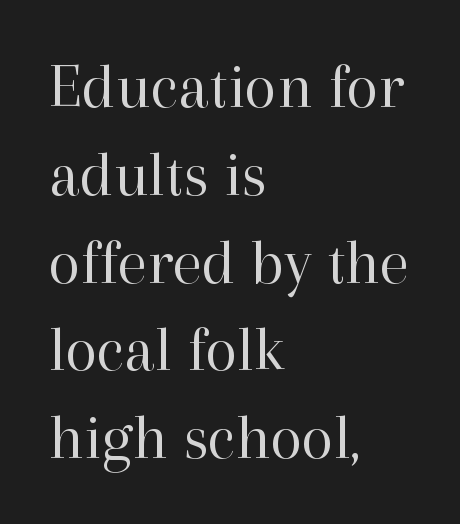
Check the space under the baseline: it is left empty. Reading down the column, the eye jumps a familiar distance to each next line. Ink coverage per letter is moderate at most. The axis of the letterforms is exactly vertical.
